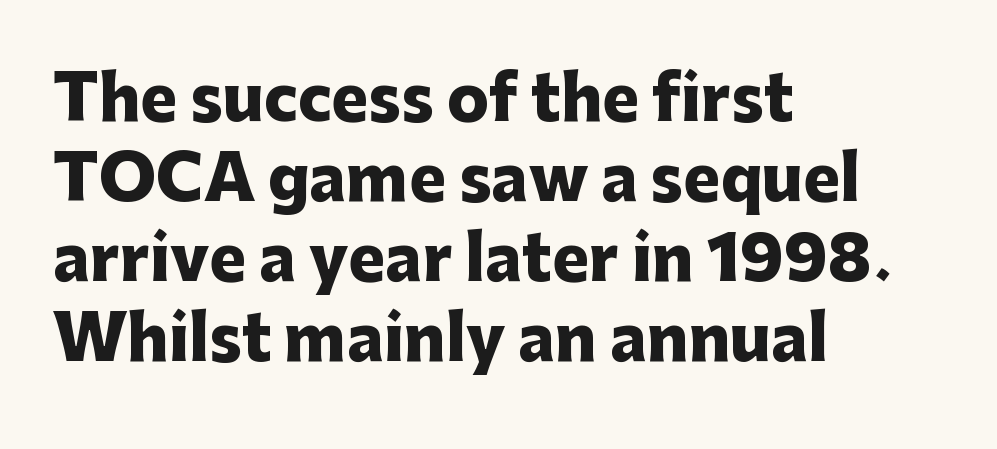
Q: Is the text bold? A: Yes.
Q: Is the text italic (slanted)? A: No, it is upright.
Q: Is the typeface a serif or a sans-serif typeface? A: Sans-serif.
Q: Is the text underlined? A: No.
Q: How is the paragraph aligned? A: Left-aligned.
Q: Is the spacing between letters normal or unusually wide? A: Normal.
Q: Is the spacing between lines tight, normal or loose? A: Normal.
Q: Width (condensed, normal, or wide)? A: Normal.
Q: Stroke contrast? A: Low.
Q: x-height? A: Medium.
Q: Monospaced? A: No.
